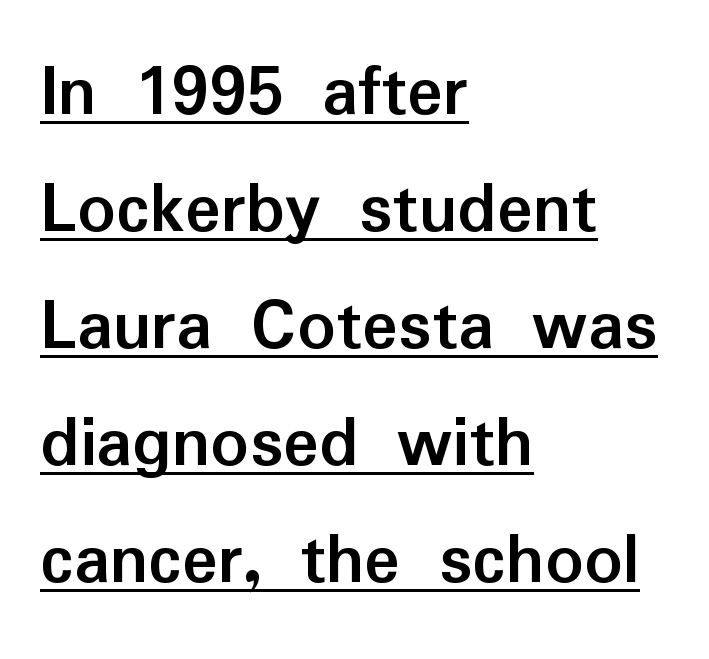
Like a heading marked for emphasis, these lines bear an underscore. The typography opts for an upright posture over an oblique one. The letters are bold, with thick, heavy strokes. Does the copy run flush right? No — it runs flush left. These lines keep a tight, regular rhythm from letter to letter. These lines are rendered in a variable-pitch font.
